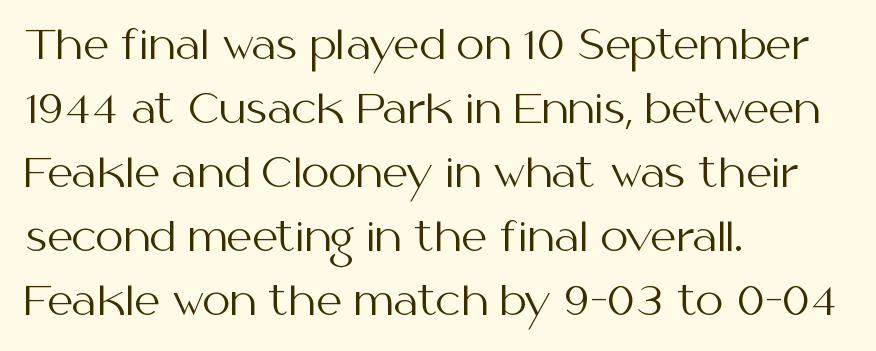
{"serif": "no", "italic": "no", "bold": "no", "weight": "regular", "width": "normal", "stroke_contrast": "medium", "x_height": "medium", "monospaced": "no", "underline": "no", "align": "left", "line_spacing": "normal", "line_spacing_ratio": 1.6, "letter_spacing": "normal", "letter_spacing_em": 0.0, "glyph_px": 40}
